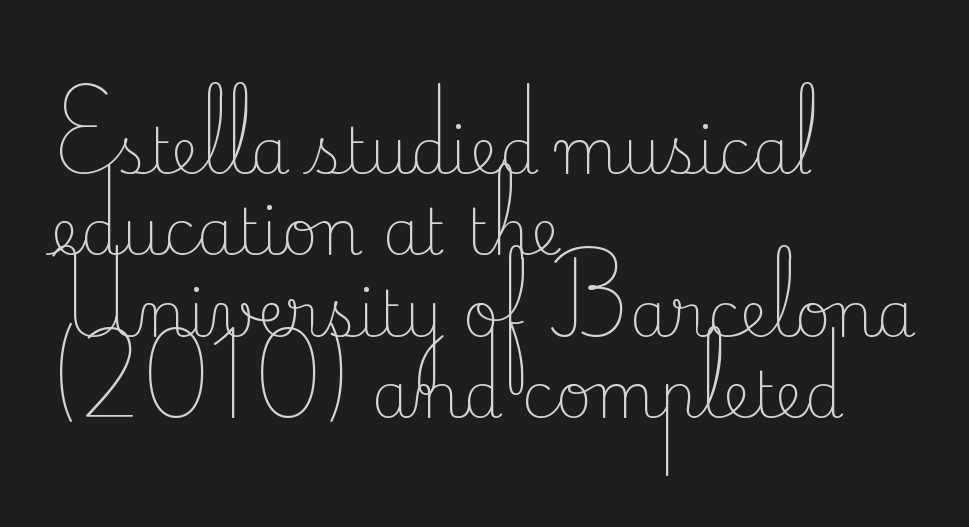
Bare-footed words on every line. Is there much room between lines? A standard amount, neither cramped nor airy. You could not count columns in this text — the font is proportionally spaced. The passage is arranged the way most books set body copy — flush left.
